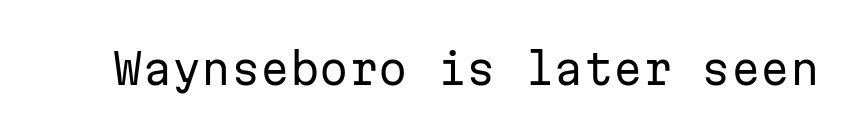
The image shows 42 px regular-weight sans-serif type, upright, monospaced; set normal letter spacing, not underlined; low stroke contrast and a medium x-height.
